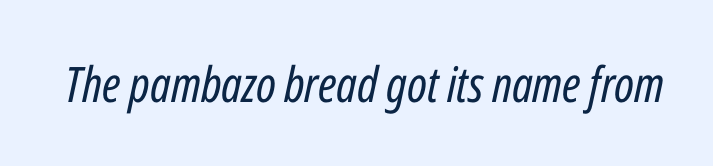
The image shows 49 px regular-weight, condensed type, italic (leaning right); set normal letter spacing, not underlined; low stroke contrast and a medium x-height.
